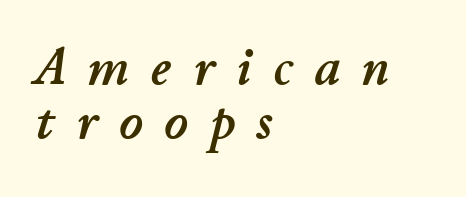
Quick note: italic. Regarding leading, the lines here are crowded together. Note the varied advance widths — an 'i' is clearly narrower than an 'm'. Bare-footed words on every line. In CSS terms this would be text-align: left.
